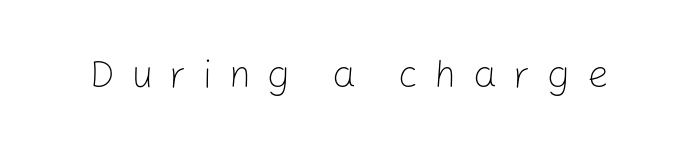
{"serif": "no", "italic": "no", "bold": "no", "weight": "light", "width": "normal", "stroke_contrast": "low", "x_height": "medium", "monospaced": "no", "underline": "no", "letter_spacing": "wide", "letter_spacing_em": 0.43, "glyph_px": 38}
